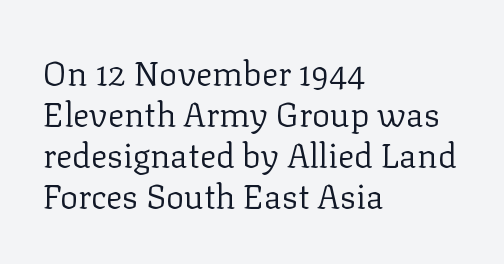
Q: Is the text bold? A: No.
Q: Is the text italic (slanted)? A: No, it is upright.
Q: Is the typeface a serif or a sans-serif typeface? A: Serif.
Q: Is the text underlined? A: No.
Q: How is the paragraph aligned? A: Left-aligned.
Q: Is the spacing between letters normal or unusually wide? A: Normal.
Q: Width (condensed, normal, or wide)? A: Normal.
Q: Stroke contrast? A: Low.
Q: x-height? A: Medium.
Q: Monospaced? A: No.
